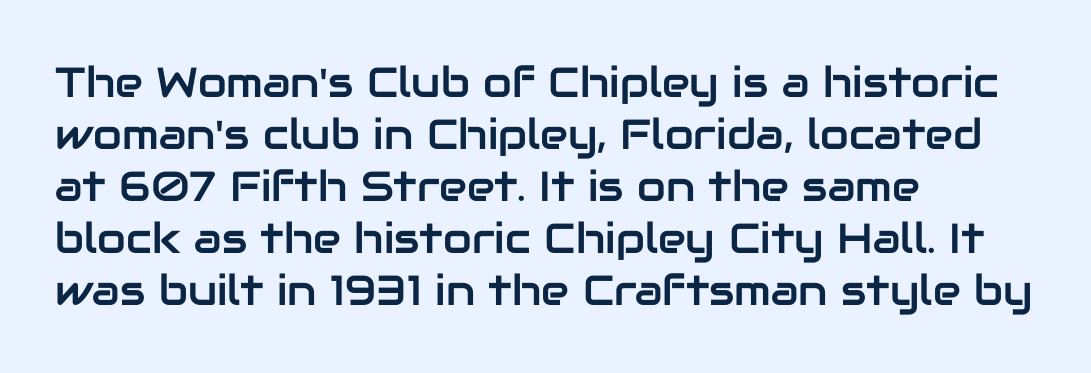
Nope, no serifs anywhere on these letters. Do the letters lean? They stand straight. The face used here is proportionally spaced, like ordinary book or web type. Words float on clear page, feet unadorned. Compared with a centered layout, this one pins lines to the left instead.
